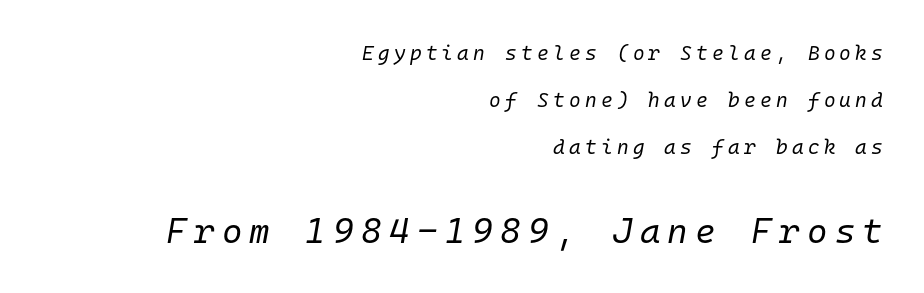
{"italic": "yes", "lean": "right", "slant_degrees": 10, "bold": "no", "weight": "regular", "width": "normal", "stroke_contrast": "low", "x_height": "medium", "monospaced": "yes", "underline": "no", "align": "right", "line_spacing": "loose", "line_spacing_ratio": 2.35, "letter_spacing": "wide", "letter_spacing_em": 0.21, "larger_block": "second", "size_ratio": 1.75, "glyph_px": 35}
